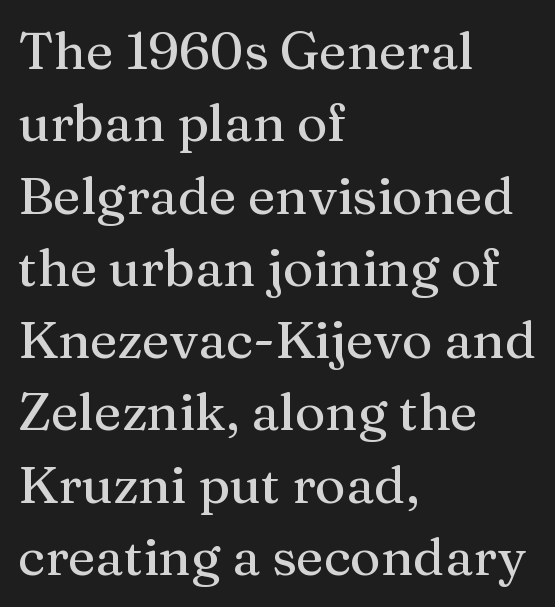
The image shows 52 px serif type, upright; set left-aligned, normal line spacing (1.39x), normal letter spacing, not underlined; medium stroke contrast and a medium x-height.
